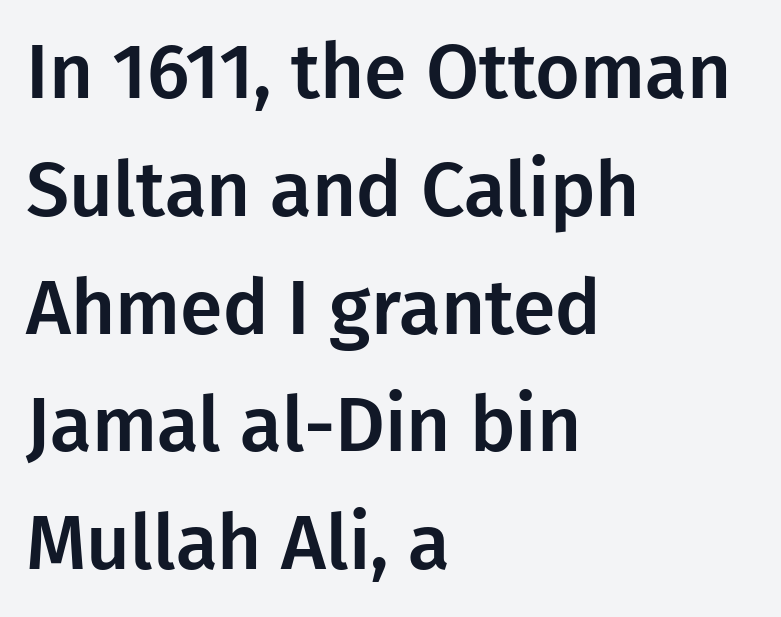
Q: Is the text italic (slanted)? A: No, it is upright.
Q: Is the typeface a serif or a sans-serif typeface? A: Sans-serif.
Q: Is the text underlined? A: No.
Q: How is the paragraph aligned? A: Left-aligned.
Q: Is the spacing between letters normal or unusually wide? A: Normal.
Q: Is the spacing between lines tight, normal or loose? A: Normal.
Q: Width (condensed, normal, or wide)? A: Normal.
Q: Stroke contrast? A: Low.
Q: x-height? A: Medium.
Q: Monospaced? A: No.
